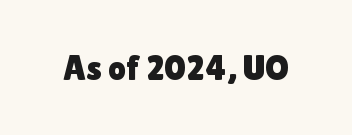
The image shows 35 px sans-serif type, upright; set normal letter spacing, not underlined; low stroke contrast and a medium x-height.
